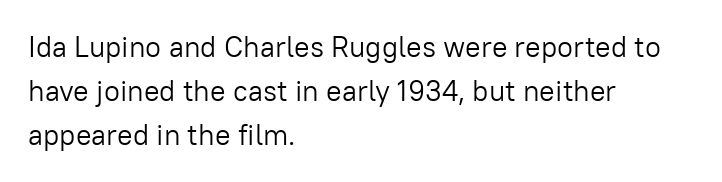
This sample has the flowing, uneven cadence of proportional lettering. Rule under the text: the space is simply empty. Unbolded letterforms with no extra heft. Whoever set this chose a conventional vertical rhythm. The rendering keeps characters at their native spacing. Do the letters lean? They stand straight.
